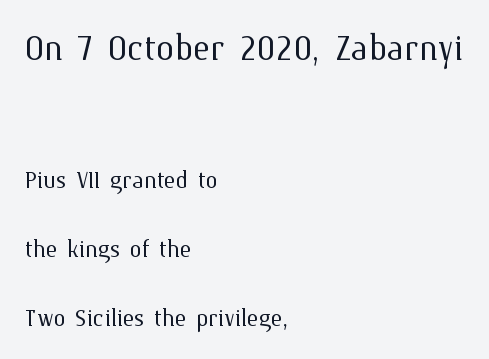
{"italic": "no", "bold": "no", "weight": "light", "width": "normal", "stroke_contrast": "medium", "x_height": "medium", "monospaced": "no", "underline": "no", "align": "left", "line_spacing": "loose", "line_spacing_ratio": 2.22, "letter_spacing": "normal", "letter_spacing_em": 0.0, "larger_block": "first", "size_ratio": 1.48, "glyph_px": 46}
